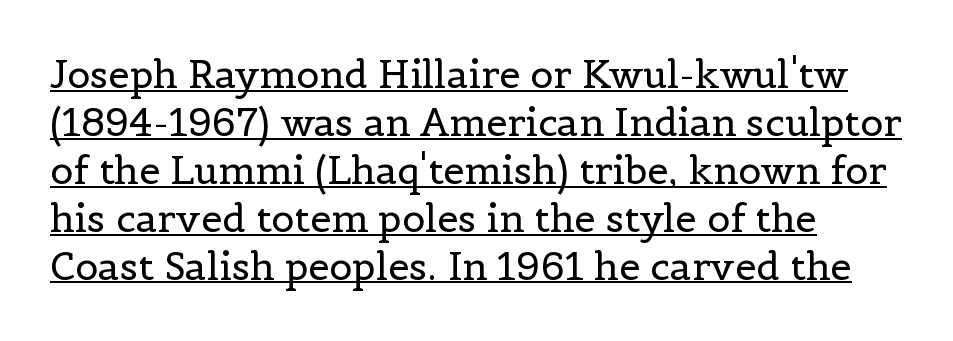
{"serif": "yes", "italic": "no", "bold": "no", "weight": "regular", "width": "normal", "x_height": "medium", "monospaced": "no", "underline": "yes", "align": "left", "line_spacing": "normal", "line_spacing_ratio": 1.26, "letter_spacing": "normal", "letter_spacing_em": 0.0, "glyph_px": 38}
